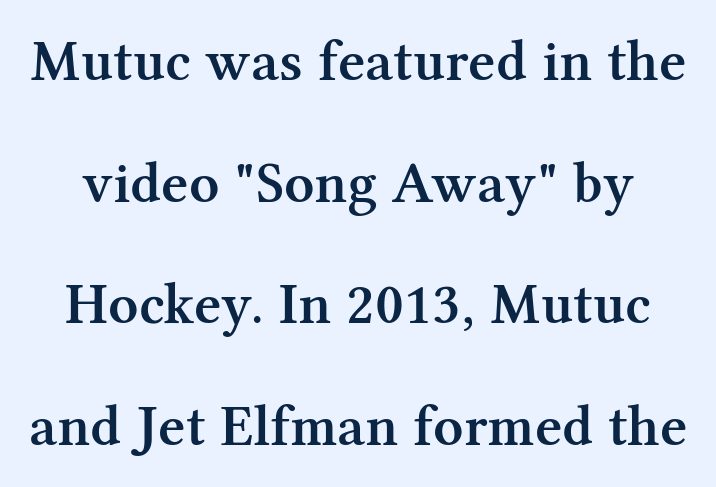
Baseline-to-baseline distance is far greater than the letter height. Type without underlining. No italicization has been applied; the sample stays upright. Do the characters align in a grid? No, the font is proportional.
